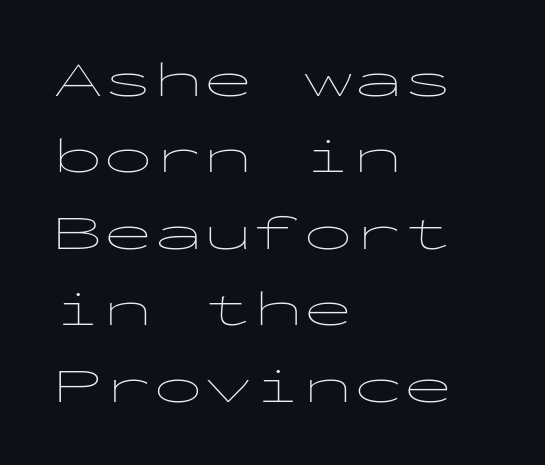
Q: Is the text bold? A: No.
Q: Is the text italic (slanted)? A: No, it is upright.
Q: Is the typeface a serif or a sans-serif typeface? A: Sans-serif.
Q: Is the text underlined? A: No.
Q: How is the paragraph aligned? A: Left-aligned.
Q: Is the spacing between letters normal or unusually wide? A: Normal.
Q: Is the spacing between lines tight, normal or loose? A: Normal.
Q: Width (condensed, normal, or wide)? A: Wide.
Q: Stroke contrast? A: Low.
Q: x-height? A: Medium.
Q: Monospaced? A: Yes.
